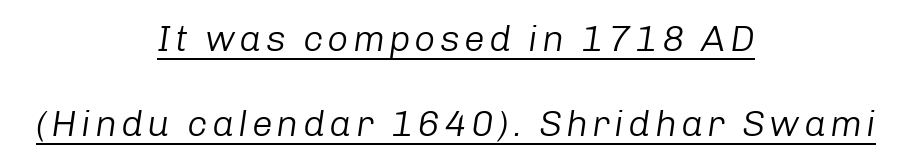
Q: Is the text bold? A: No.
Q: Is the text italic (slanted)? A: Yes, it leans right by about 8 degrees.
Q: Is the text underlined? A: Yes.
Q: How is the paragraph aligned? A: Centered.
Q: Is the spacing between lines tight, normal or loose? A: Loose.
Q: Width (condensed, normal, or wide)? A: Normal.
Q: Stroke contrast? A: Low.
Q: x-height? A: Medium.
Q: Monospaced? A: No.
